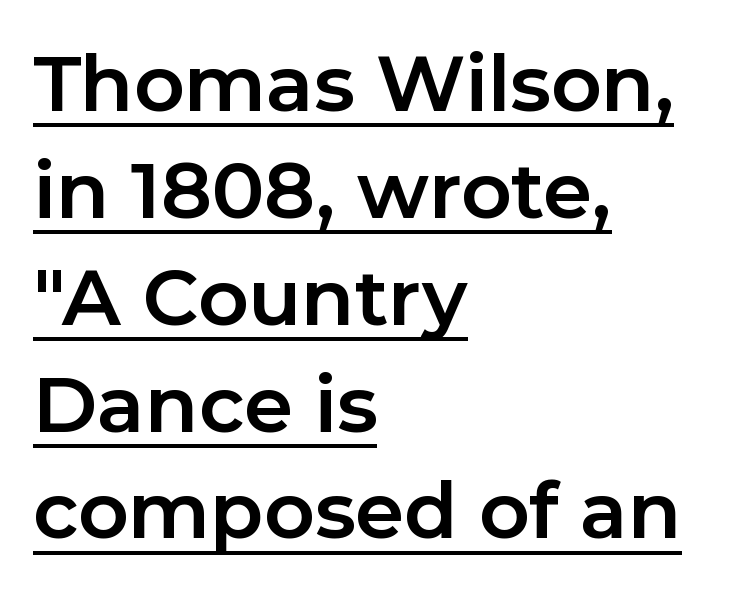
Q: Is the text bold? A: Yes.
Q: Is the text italic (slanted)? A: No, it is upright.
Q: Is the typeface a serif or a sans-serif typeface? A: Sans-serif.
Q: Is the text underlined? A: Yes.
Q: How is the paragraph aligned? A: Left-aligned.
Q: Is the spacing between letters normal or unusually wide? A: Normal.
Q: Is the spacing between lines tight, normal or loose? A: Normal.
Q: Width (condensed, normal, or wide)? A: Normal.
Q: Stroke contrast? A: Low.
Q: x-height? A: Medium.
Q: Monospaced? A: No.
